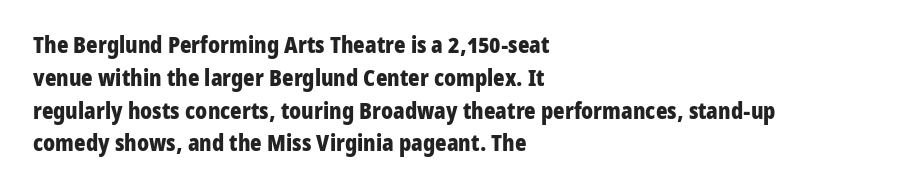
The image shows 22 px bold type, upright; set left-aligned, normal line spacing (1.49x), normal letter spacing, not underlined.
